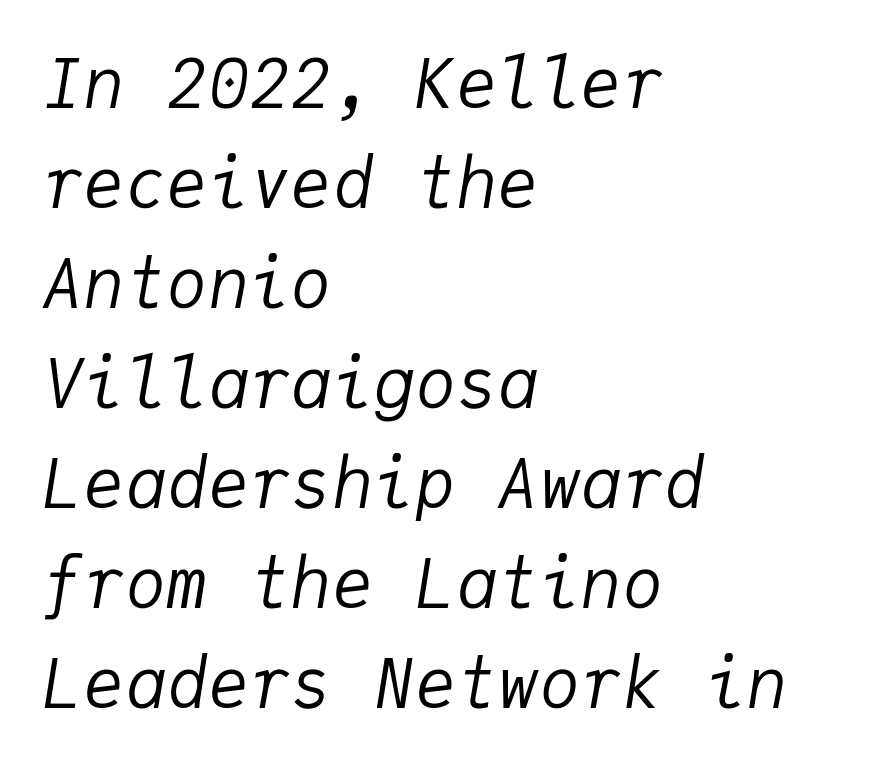
Q: Is the text bold? A: No.
Q: Is the text italic (slanted)? A: Yes, it leans right by about 9 degrees.
Q: Is the text underlined? A: No.
Q: How is the paragraph aligned? A: Left-aligned.
Q: Is the spacing between letters normal or unusually wide? A: Normal.
Q: Is the spacing between lines tight, normal or loose? A: Normal.
Q: Width (condensed, normal, or wide)? A: Normal.
Q: Stroke contrast? A: Low.
Q: x-height? A: Medium.
Q: Monospaced? A: Yes.
